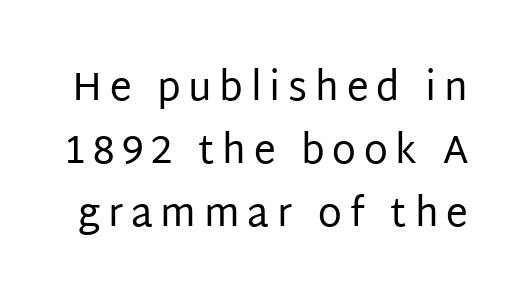
{"serif": "no", "italic": "no", "bold": "no", "weight": "regular", "width": "normal", "stroke_contrast": "low", "x_height": "large", "monospaced": "no", "underline": "no", "line_spacing": "normal", "line_spacing_ratio": 1.61, "letter_spacing": "wide", "letter_spacing_em": 0.2, "glyph_px": 39}
